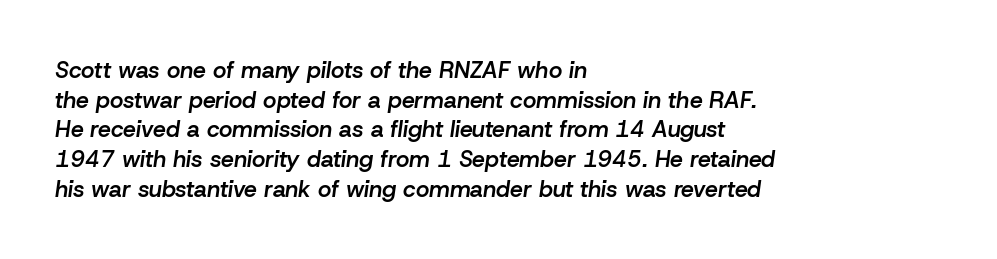
The image shows 23 px text type, italic (leaning right); set left-aligned, normal line spacing (1.29x), normal letter spacing, not underlined.
